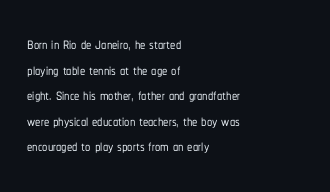
Q: Is the text italic (slanted)? A: No, it is upright.
Q: Is the text underlined? A: No.
Q: How is the paragraph aligned? A: Left-aligned.
Q: Is the spacing between letters normal or unusually wide? A: Normal.
